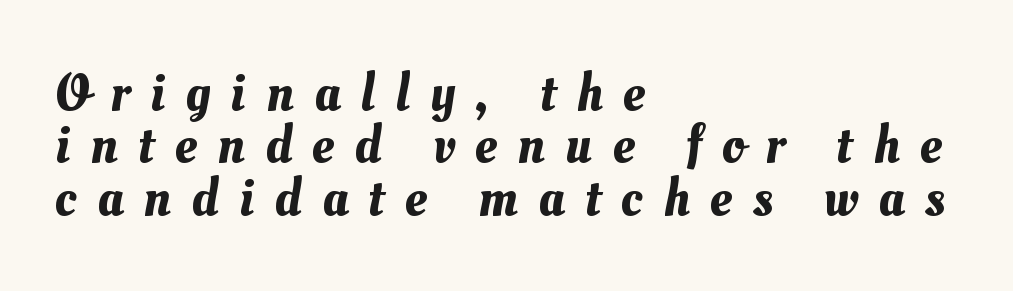
The image shows 54 px text type; set left-aligned, tight line spacing (0.97x), unusually wide letter spacing (+0.38 em), not underlined; medium stroke contrast and a small x-height.
